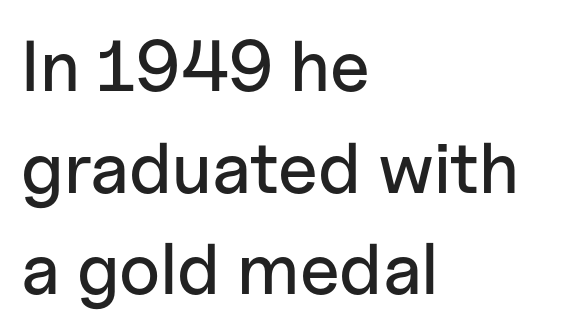
This sample uses a sans-serif face. Notice how the stems are strictly vertical — no italics here. Note the varied advance widths — an 'i' is clearly narrower than an 'm'. Look at the tracking — it's just the regular setting, nothing added.
